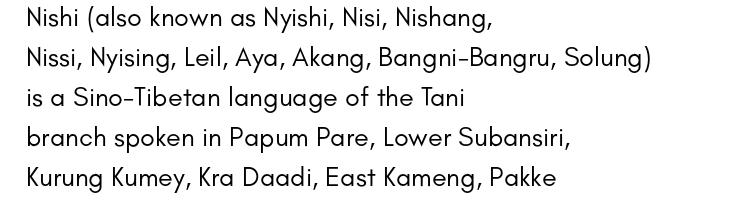
The image shows 27 px text type, upright; set left-aligned, normal line spacing (1.48x), normal letter spacing, not underlined.
